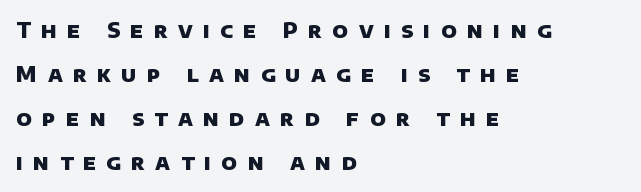
{"bold": "yes", "underline": "no", "align": "left", "line_spacing": "loose", "line_spacing_ratio": 2.1, "letter_spacing": "wide", "letter_spacing_em": 0.49, "glyph_px": 21}
